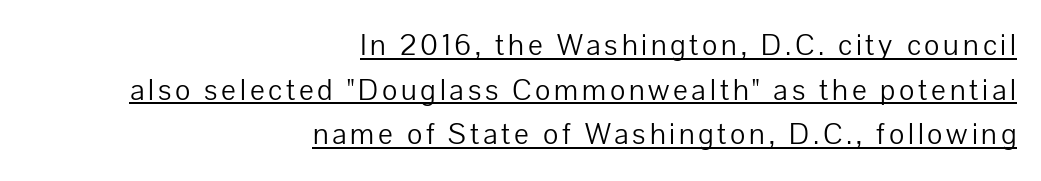
Q: Is the text bold? A: No.
Q: Is the text italic (slanted)? A: No, it is upright.
Q: Is the typeface a serif or a sans-serif typeface? A: Sans-serif.
Q: Is the text underlined? A: Yes.
Q: How is the paragraph aligned? A: Right-aligned.
Q: Is the spacing between lines tight, normal or loose? A: Normal.
Q: Width (condensed, normal, or wide)? A: Normal.
Q: Stroke contrast? A: Low.
Q: x-height? A: Medium.
Q: Monospaced? A: No.
